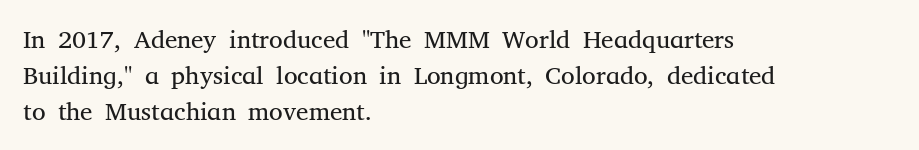
The cut favours lightness, reaching ordinary text weight at its darkest. Left-aligned paragraph, ragged on the right. There is no visible air inserted between adjacent glyphs. Has an underline been added? It has not. Upright lettering throughout. Leading matches the norm, producing a regular column.
